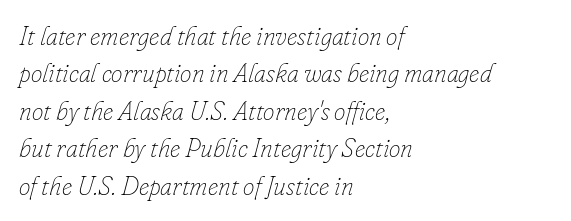
{"italic": "yes", "lean": "right", "slant_degrees": 16, "bold": "no", "underline": "no", "align": "left", "line_spacing": "normal", "line_spacing_ratio": 1.44, "letter_spacing": "normal", "letter_spacing_em": 0.0, "glyph_px": 26}
